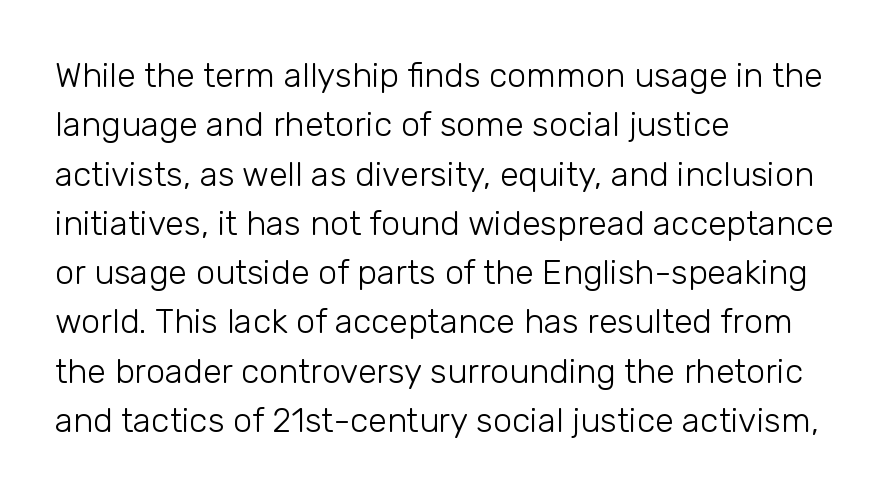
This block has exactly the height ordinary leading produces. The typeface chosen for these lines omits serifs. A student would call this left alignment; a typographer would say flush left, rag right. The passage shown is typed in a proportional face where columns would drift. Bold? No — there's no thickening of the strokes. You can tell it's not italic because the verticals are truly vertical.
